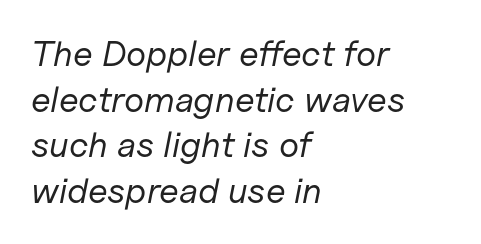
The axis of the letterforms is tilted away from vertical. Spacing between characters is what you'd get straight out of the box. Think of a printed novel: that variable character pitch is what you see here. Lines of text with bare space underneath. The lines are quadded left. Weight: in the light-to-regular range.
